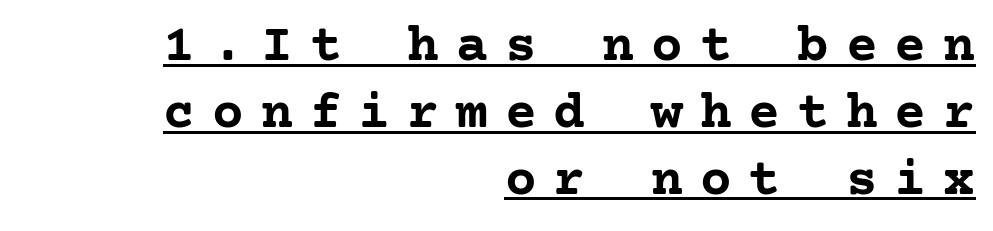
{"serif": "yes", "italic": "no", "bold": "yes", "weight": "semibold", "width": "normal", "stroke_contrast": "low", "x_height": "medium", "underline": "yes", "align": "right", "line_spacing": "normal", "line_spacing_ratio": 1.26, "letter_spacing": "wide", "letter_spacing_em": 0.32, "glyph_px": 53}
